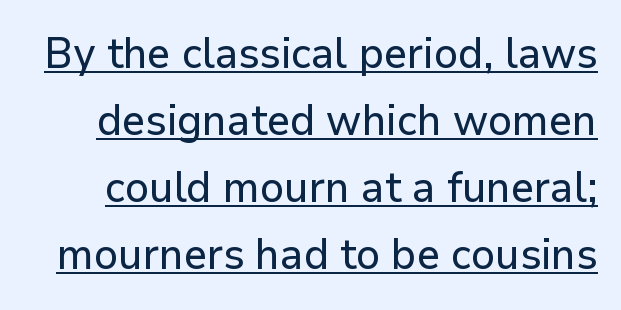
{"serif": "no", "italic": "no", "width": "normal", "stroke_contrast": "low", "x_height": "medium", "monospaced": "no", "underline": "yes", "line_spacing": "normal", "line_spacing_ratio": 1.56, "letter_spacing": "normal", "letter_spacing_em": 0.0, "glyph_px": 43}
